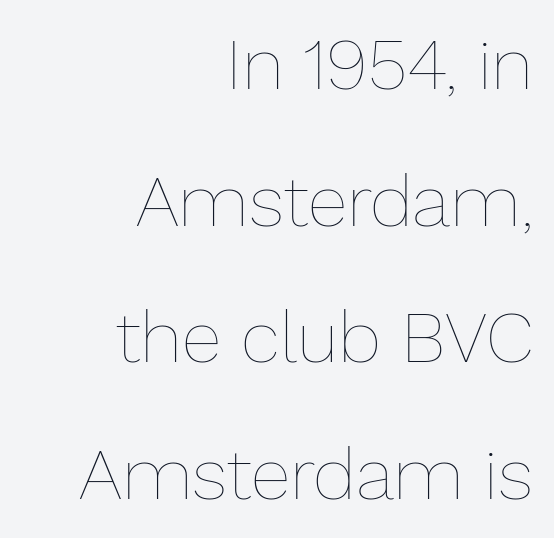
The image shows 73 px thin type, upright; set right-aligned, line spacing 1.87x, normal letter spacing, not underlined; low stroke contrast and a medium x-height.
